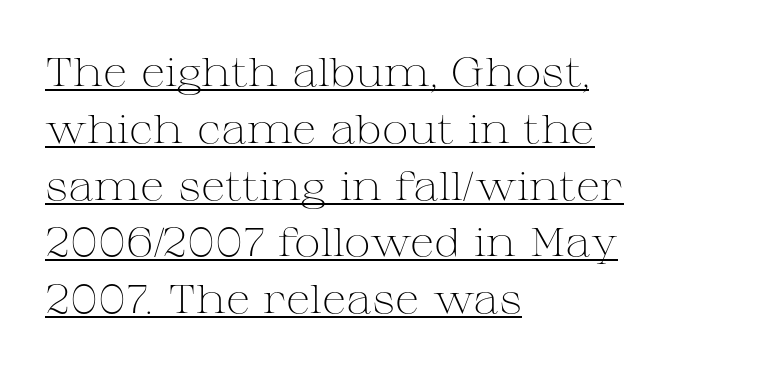
Q: Is the text bold? A: No.
Q: Is the text italic (slanted)? A: No, it is upright.
Q: Is the typeface a serif or a sans-serif typeface? A: Serif.
Q: Is the text underlined? A: Yes.
Q: How is the paragraph aligned? A: Left-aligned.
Q: Is the spacing between letters normal or unusually wide? A: Normal.
Q: Is the spacing between lines tight, normal or loose? A: Normal.
Q: Width (condensed, normal, or wide)? A: Wide.
Q: Stroke contrast? A: Medium.
Q: x-height? A: Medium.
Q: Monospaced? A: No.
